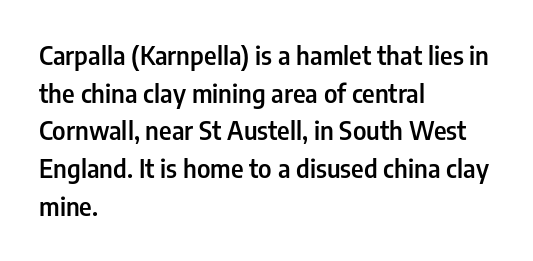
The foot of each line stays bare and open. Horizontal bands of white between lines are of average thickness. A fair bit of extra ink — the face is semibold, not bold. Where is the straight margin? On the left.
